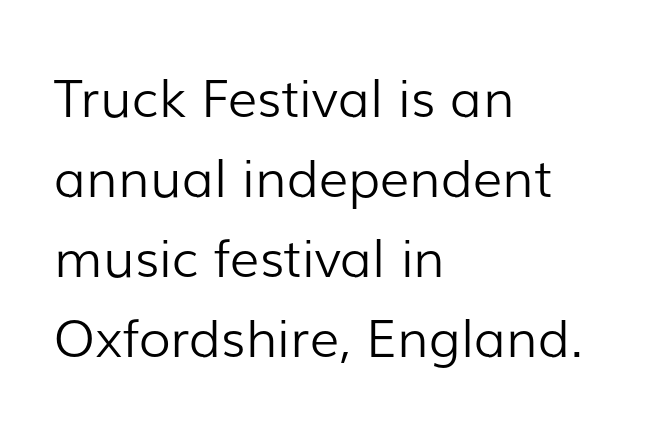
A typesetter would call this leading conventional body-copy spacing. Observe the ordinary spacing: letters are neighbours, not strangers. A typesetter would label this face a sans. Each line starts at the same left margin while the right side varies. The rendering uses natural spacing where letterforms have individual widths. The zone under the glyphs is completely vacant.
